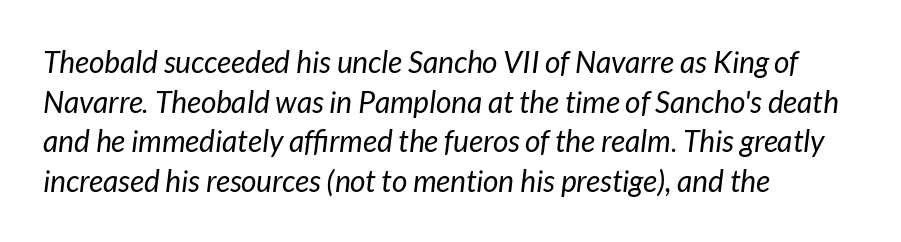
Q: Is the text bold? A: No.
Q: Is the text italic (slanted)? A: Yes, it leans right by about 7 degrees.
Q: Is the text underlined? A: No.
Q: How is the paragraph aligned? A: Left-aligned.
Q: Is the spacing between letters normal or unusually wide? A: Normal.
Q: Is the spacing between lines tight, normal or loose? A: Normal.
Q: Width (condensed, normal, or wide)? A: Normal.
Q: Stroke contrast? A: Low.
Q: x-height? A: Medium.
Q: Monospaced? A: No.
